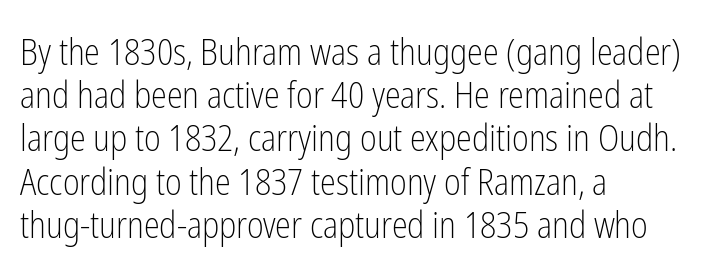
Q: Is the text bold? A: No.
Q: Is the text italic (slanted)? A: No, it is upright.
Q: Is the typeface a serif or a sans-serif typeface? A: Sans-serif.
Q: Is the text underlined? A: No.
Q: How is the paragraph aligned? A: Left-aligned.
Q: Is the spacing between letters normal or unusually wide? A: Normal.
Q: Width (condensed, normal, or wide)? A: Condensed.
Q: Stroke contrast? A: Low.
Q: x-height? A: Medium.
Q: Monospaced? A: No.
